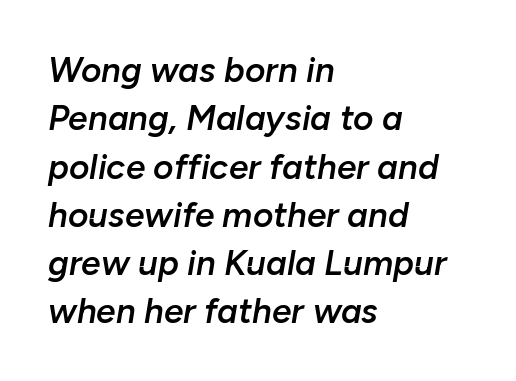
The image shows 35 px semibold type, italic (leaning right); set left-aligned, normal line spacing (1.38x), normal letter spacing, not underlined; low stroke contrast and a medium x-height.
